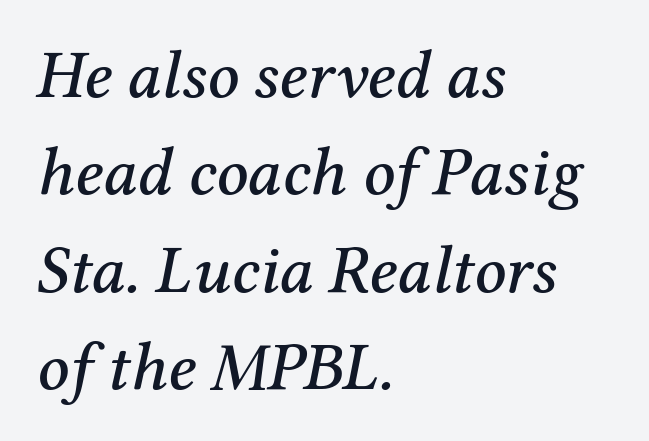
{"serif": "yes", "italic": "yes", "lean": "right", "slant_degrees": 12, "width": "normal", "stroke_contrast": "medium", "x_height": "medium", "monospaced": "no", "underline": "no", "align": "left", "line_spacing": "normal", "line_spacing_ratio": 1.41, "letter_spacing": "normal", "letter_spacing_em": 0.0, "glyph_px": 69}
